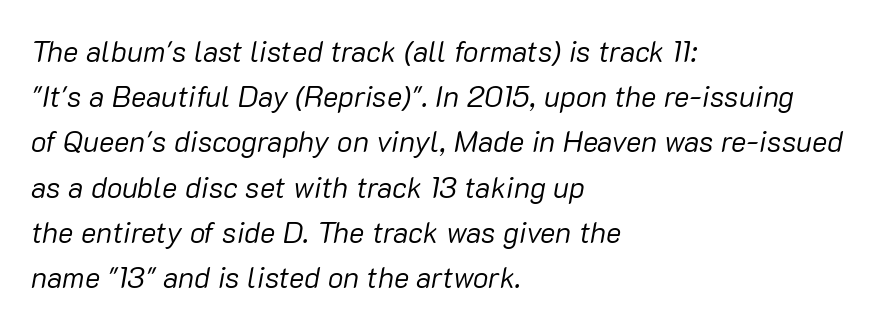
Yep, that's italic — everything's leaning. Descenders are the only things crossing below the line. The designer left line spacing at the default. Note the varied advance widths — an 'i' is clearly narrower than an 'm'. Left-aligned paragraph, ragged on the right. Words appear dense and cohesive because spacing is normal.
